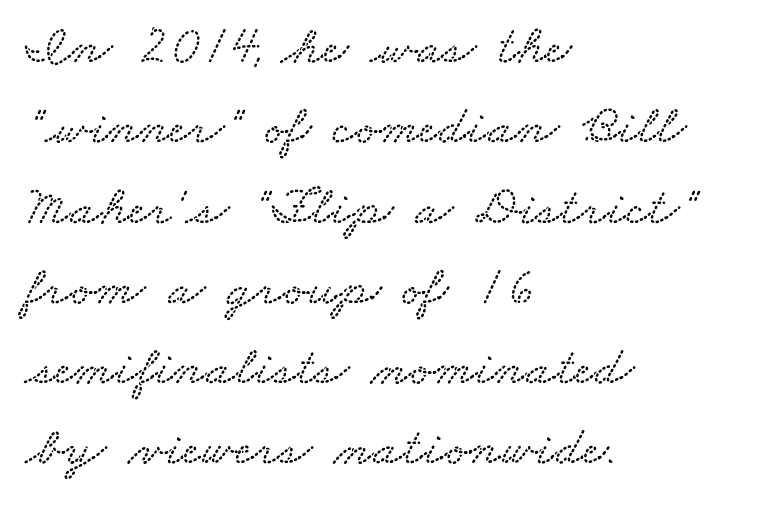
Rule under the text: the space is simply empty. The text block is weighted toward the left margin, trailing off unevenly rightward. The line texture is even and compact thanks to regular tracking. Honestly, the row spacing looks completely unremarkable. The letters advance in unequal steps, a hallmark of proportional type.
